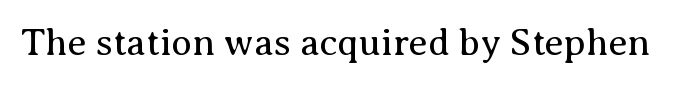
Q: Is the text bold? A: No.
Q: Is the text italic (slanted)? A: No, it is upright.
Q: Is the typeface a serif or a sans-serif typeface? A: Serif.
Q: Is the text underlined? A: No.
Q: Is the spacing between letters normal or unusually wide? A: Normal.
Q: Width (condensed, normal, or wide)? A: Normal.
Q: Stroke contrast? A: Medium.
Q: x-height? A: Medium.
Q: Monospaced? A: No.
